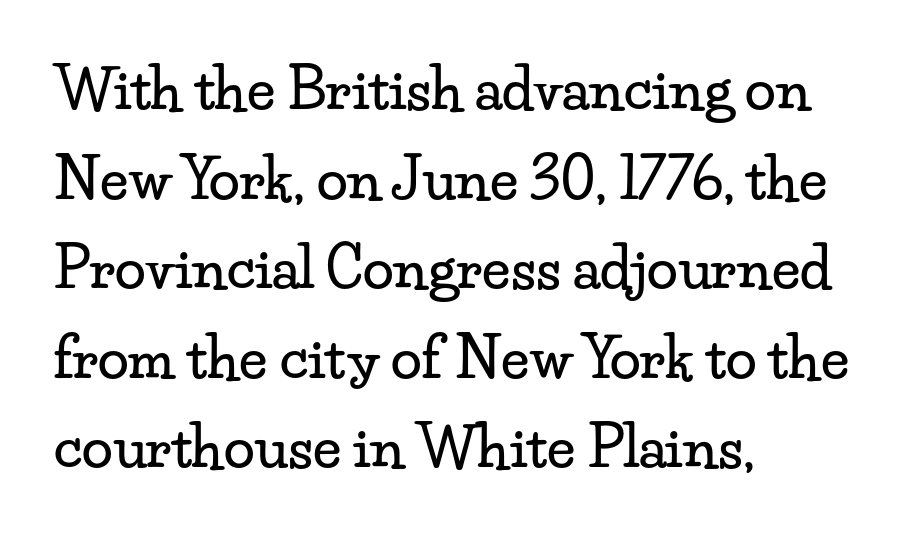
Q: Is the text italic (slanted)? A: No, it is upright.
Q: Is the typeface a serif or a sans-serif typeface? A: Serif.
Q: Is the text underlined? A: No.
Q: How is the paragraph aligned? A: Left-aligned.
Q: Is the spacing between letters normal or unusually wide? A: Normal.
Q: Is the spacing between lines tight, normal or loose? A: Normal.
Q: Width (condensed, normal, or wide)? A: Wide.
Q: Stroke contrast? A: Low.
Q: x-height? A: Small.
Q: Monospaced? A: No.
